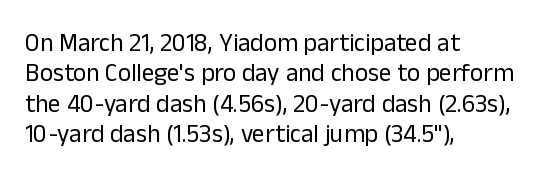
{"italic": "no", "bold": "no", "underline": "no", "align": "left", "line_spacing_ratio": 1.22, "letter_spacing": "normal", "letter_spacing_em": 0.0, "glyph_px": 25}
